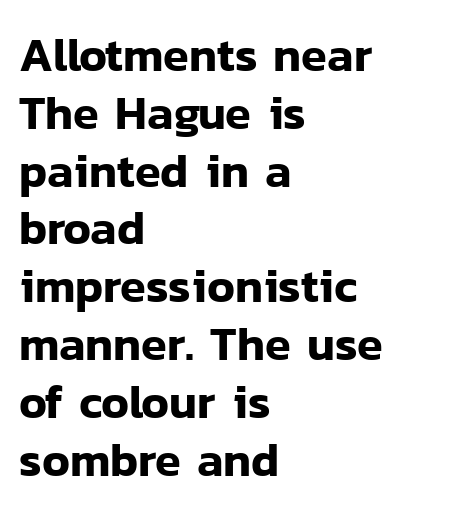
{"serif": "no", "italic": "no", "width": "normal", "stroke_contrast": "low", "x_height": "medium", "monospaced": "no", "underline": "no", "align": "left", "line_spacing_ratio": 1.23, "letter_spacing": "normal", "letter_spacing_em": 0.0, "glyph_px": 47}
